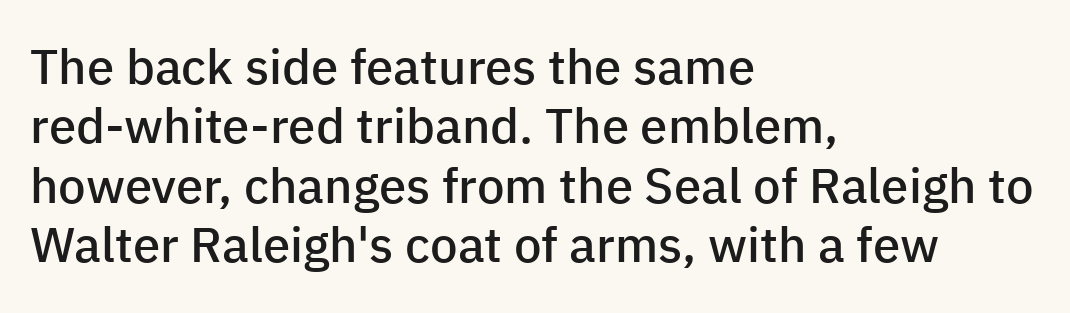
The image shows 49 px semibold sans-serif type, upright; set left-aligned, line spacing 1.21x, normal letter spacing, not underlined; low stroke contrast and a medium x-height.
